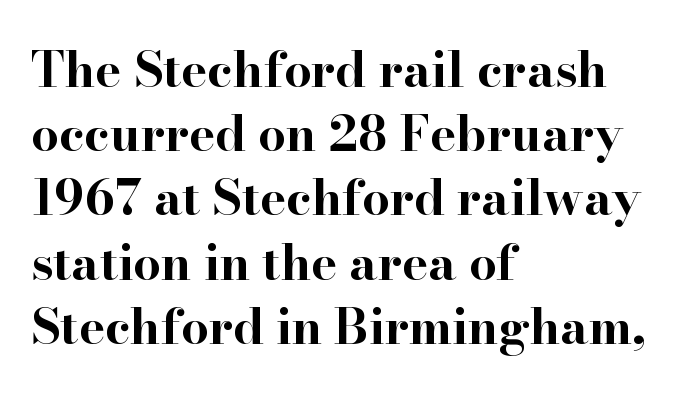
Q: Is the text bold? A: Yes.
Q: Is the text italic (slanted)? A: No, it is upright.
Q: Is the typeface a serif or a sans-serif typeface? A: Serif.
Q: Is the text underlined? A: No.
Q: How is the paragraph aligned? A: Left-aligned.
Q: Is the spacing between letters normal or unusually wide? A: Normal.
Q: Is the spacing between lines tight, normal or loose? A: Normal.
Q: Width (condensed, normal, or wide)? A: Wide.
Q: Stroke contrast? A: High.
Q: x-height? A: Small.
Q: Monospaced? A: No.
